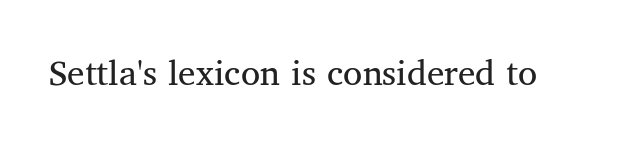
{"serif": "yes", "italic": "no", "bold": "no", "weight": "regular", "width": "normal", "stroke_contrast": "medium", "x_height": "medium", "monospaced": "no", "underline": "no", "letter_spacing": "normal", "letter_spacing_em": 0.0, "glyph_px": 39}
